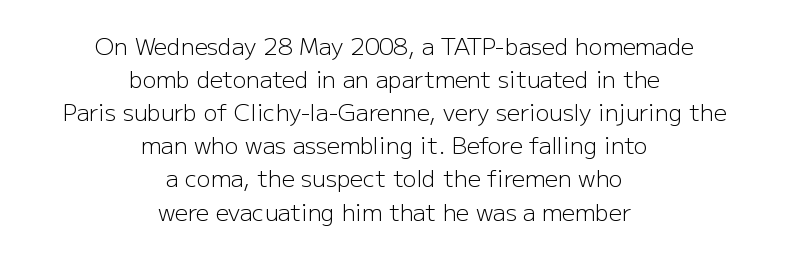
The image shows 23 px text type, upright; set centered, normal line spacing (1.44x), normal letter spacing, not underlined.
